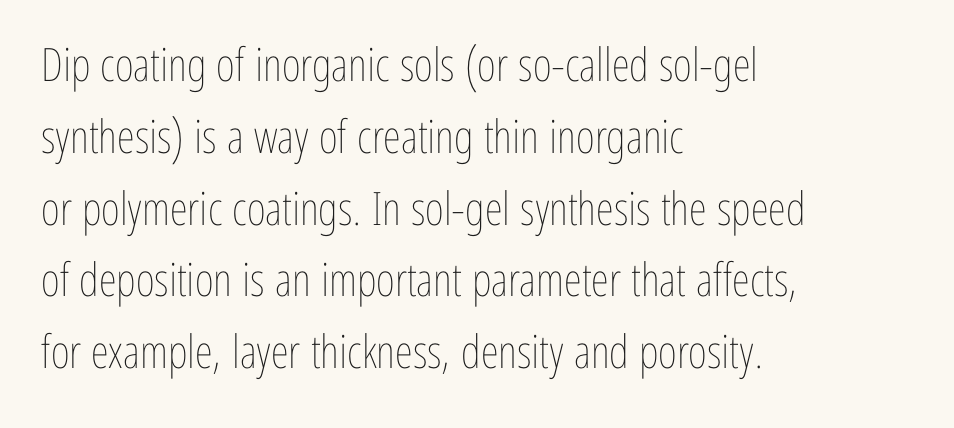
The image shows 46 px thin, condensed type, upright; set left-aligned, normal line spacing (1.56x), normal letter spacing, not underlined; low stroke contrast and a medium x-height.
